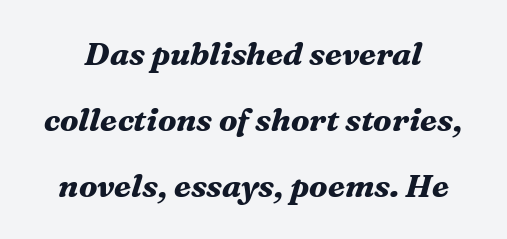
The image shows 32 px bold serif type, italic (leaning right); set loose line spacing (2.06x), normal letter spacing, not underlined; medium stroke contrast and a medium x-height.
